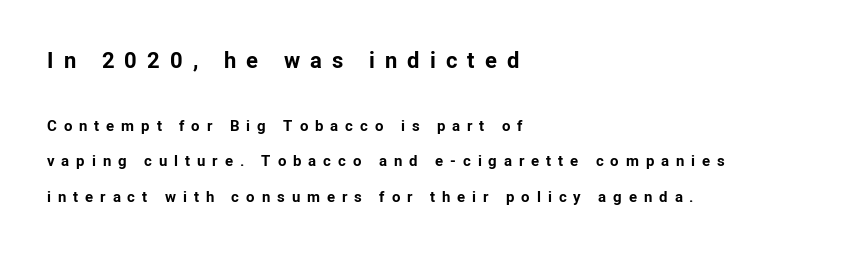
The image shows 22 px bold type, upright; set left-aligned, loose line spacing (2.37x), unusually wide letter spacing (+0.46 em), not underlined; the first (top) block is 1.47x larger.
